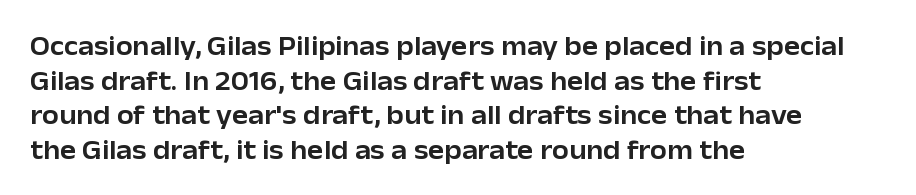
You could call the tracking neutral — neither tight nor loose. Interline gaps are of average width in this sample. The zone under the glyphs is completely vacant. A classic flush-left, rag-right setting is used for this passage. Style check: upright.
